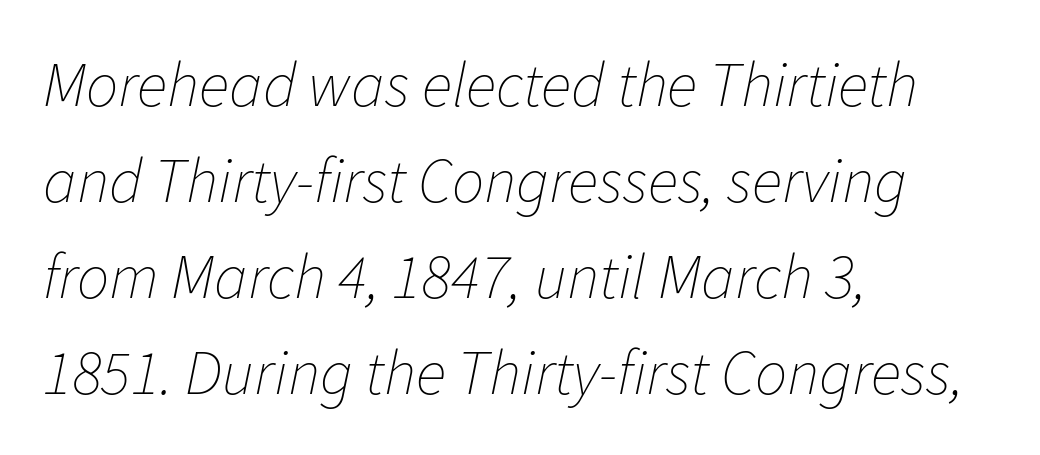
{"italic": "yes", "lean": "right", "slant_degrees": 11, "bold": "no", "weight": "thin", "width": "normal", "stroke_contrast": "low", "x_height": "medium", "monospaced": "no", "underline": "no", "align": "left", "line_spacing": "normal", "line_spacing_ratio": 1.5, "letter_spacing": "normal", "letter_spacing_em": 0.0, "glyph_px": 64}
